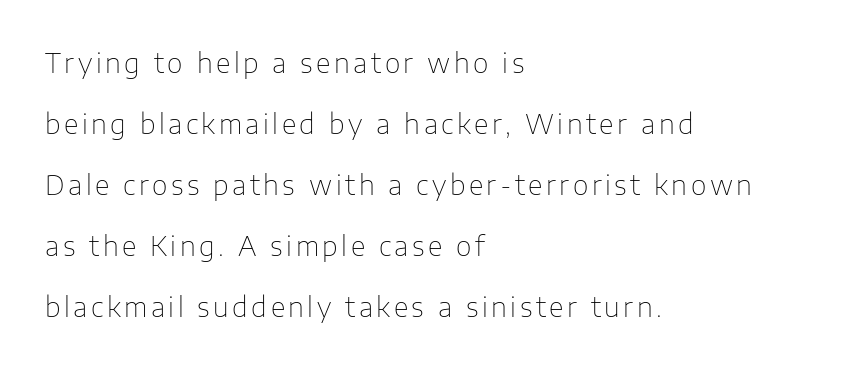
{"italic": "no", "bold": "no", "underline": "no", "align": "left", "line_spacing": "loose", "line_spacing_ratio": 2.26, "glyph_px": 27}
